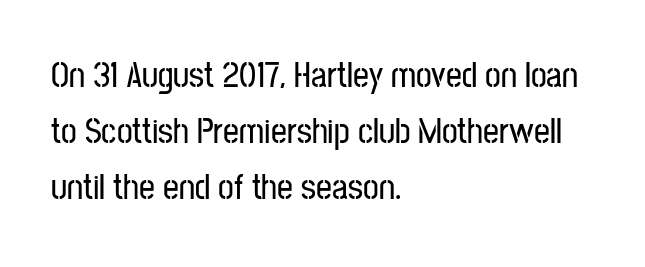
A roman cut, with each character standing at attention. The rendering uses natural spacing where letterforms have individual widths. The text block is weighted toward the left margin, trailing off unevenly rightward. The rendering shows plain stroke endings on the letterforms — a sans-serif design. The string is rendered with underlining switched off. Each word holds together tightly as a unit, with standard inter-letter gaps.
